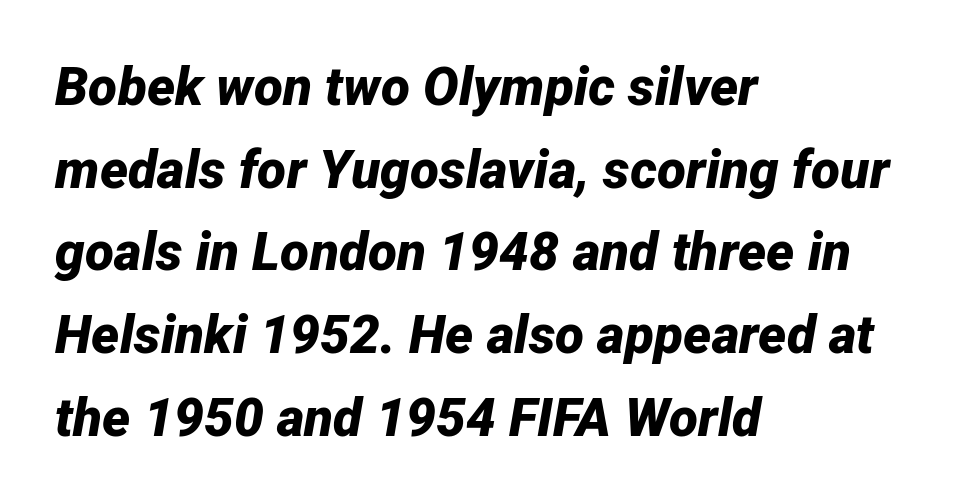
Notice how thick the strokes are: this is what a full bold looks like. Decoration check: the copy has no underline. An italicized treatment has been applied to the whole sample. The ragged edge is on the right, which tells us the setting is flush left. The line-height multiplier appears to be the usual default.
